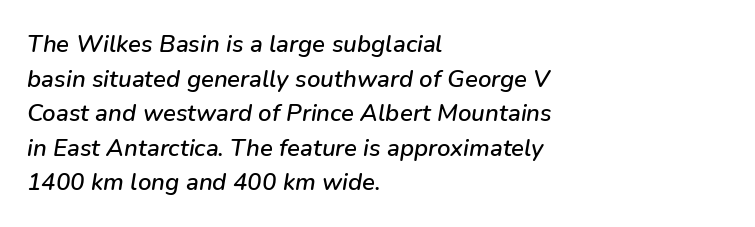
Does the copy run flush right? No — it runs flush left. The line-height multiplier appears to be the usual default. Words appear dense and cohesive because spacing is normal. Tall strokes in this sample are angled rather than plumb. The area under the type is left untouched.
